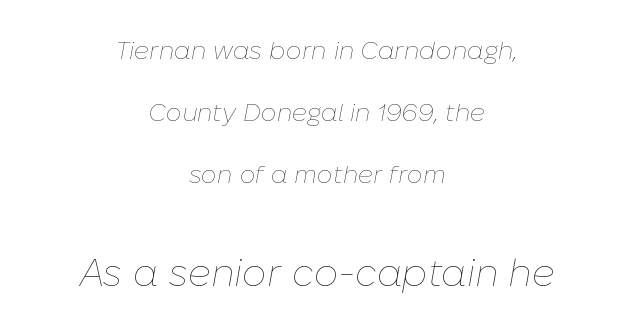
Yep, that's italic — everything's leaning. One-word summary of the alignment: center. This sample has the flowing, uneven cadence of proportional lettering. Stems and bowls with no extra thickness — not bold. Plain, unruled lines of type.
